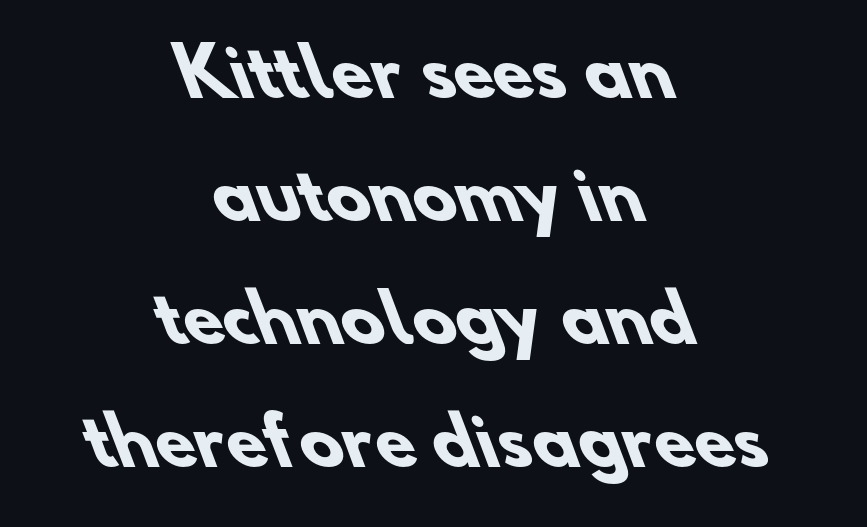
Q: Is the text bold? A: Yes.
Q: Is the typeface a serif or a sans-serif typeface? A: Sans-serif.
Q: Is the text underlined? A: No.
Q: How is the paragraph aligned? A: Centered.
Q: Is the spacing between letters normal or unusually wide? A: Normal.
Q: Width (condensed, normal, or wide)? A: Normal.
Q: Stroke contrast? A: Low.
Q: x-height? A: Small.
Q: Monospaced? A: No.
